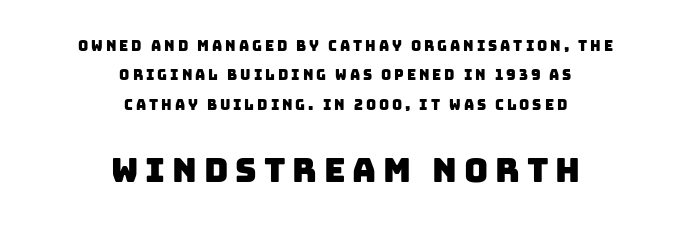
The image shows 33 px sans-serif type; set centered, loose line spacing (2.1x), unusually wide letter spacing (+0.21 em), not underlined; the second (bottom) block is 2.36x larger; low stroke contrast and a large x-height.
